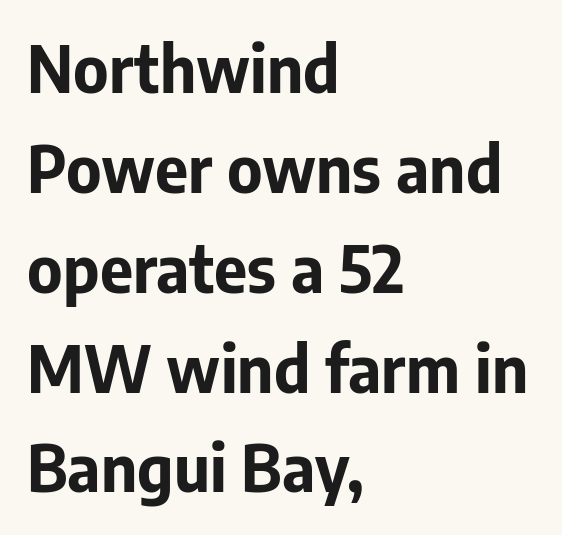
The image shows 64 px bold sans-serif type, upright; set left-aligned, normal line spacing (1.56x), normal letter spacing, not underlined; low stroke contrast and a medium x-height.
